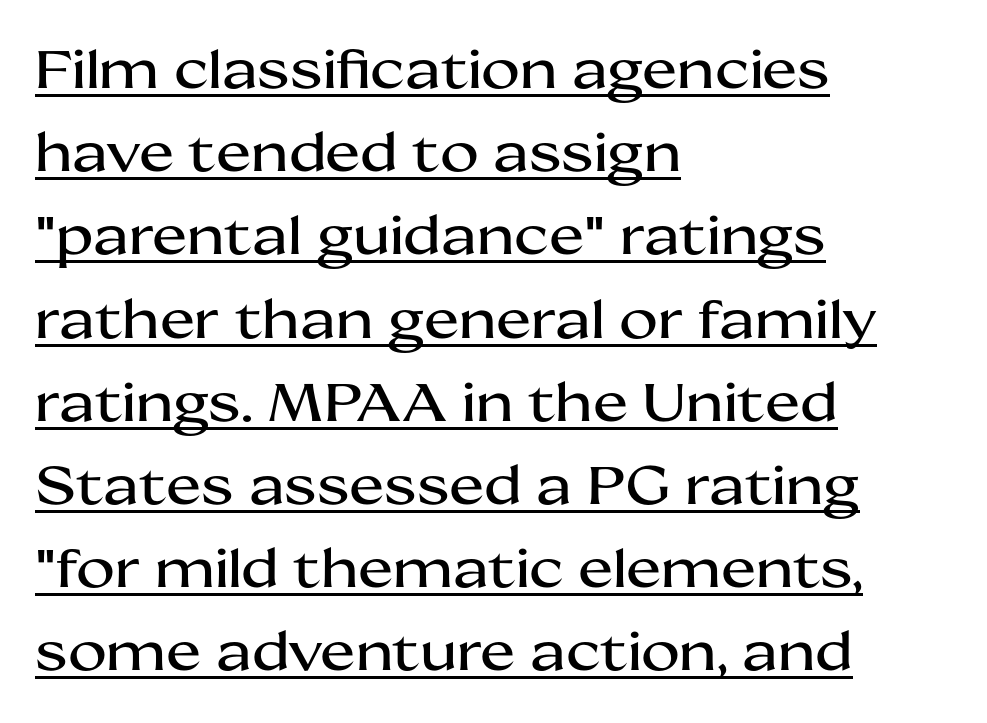
{"italic": "no", "width": "wide", "stroke_contrast": "medium", "x_height": "medium", "monospaced": "no", "underline": "yes", "align": "left", "line_spacing": "normal", "line_spacing_ratio": 1.57, "letter_spacing": "normal", "letter_spacing_em": 0.0, "glyph_px": 53}
